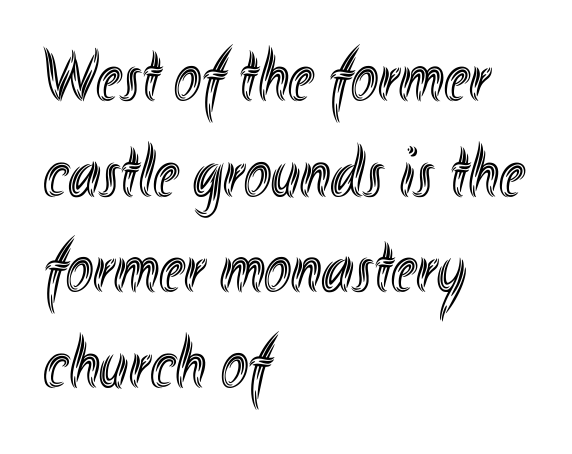
The image shows 73 px condensed type; set left-aligned, normal line spacing (1.31x), normal letter spacing, not underlined; a small x-height.
